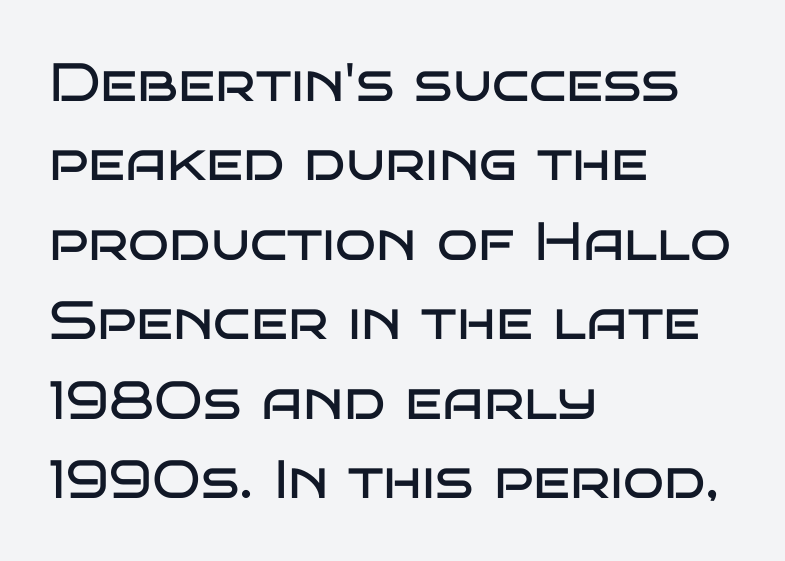
{"serif": "no", "italic": "no", "bold": "no", "weight": "regular", "width": "wide", "stroke_contrast": "low", "x_height": "large", "monospaced": "no", "underline": "no", "align": "left", "line_spacing": "normal", "line_spacing_ratio": 1.47, "letter_spacing": "normal", "letter_spacing_em": 0.0, "glyph_px": 54}
